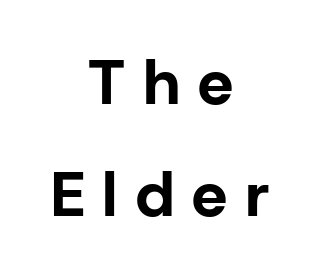
Horizontal alignment here is central, giving a formal, balanced look. This is roman type, the default non-slanted kind. Characters follow at a spacing far wider than the type designer built in. The face used here is proportionally spaced, like ordinary book or web type.
